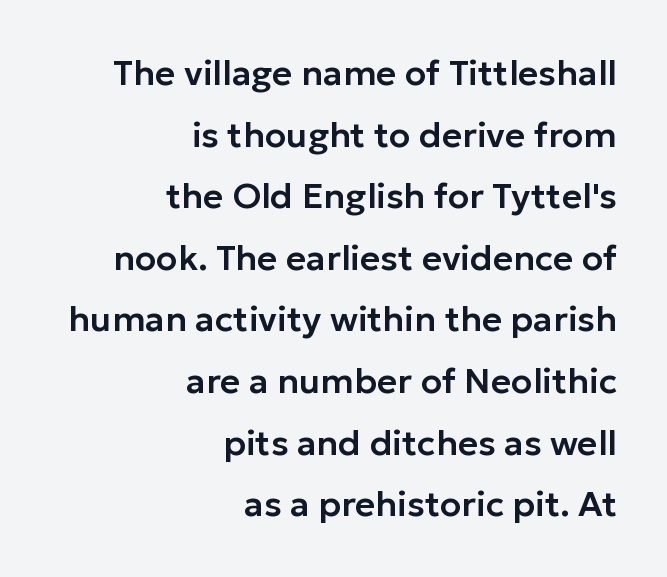
Q: Is the text italic (slanted)? A: No, it is upright.
Q: Is the typeface a serif or a sans-serif typeface? A: Sans-serif.
Q: Is the text underlined? A: No.
Q: How is the paragraph aligned? A: Right-aligned.
Q: Is the spacing between letters normal or unusually wide? A: Normal.
Q: Width (condensed, normal, or wide)? A: Normal.
Q: Stroke contrast? A: Low.
Q: x-height? A: Medium.
Q: Monospaced? A: No.
